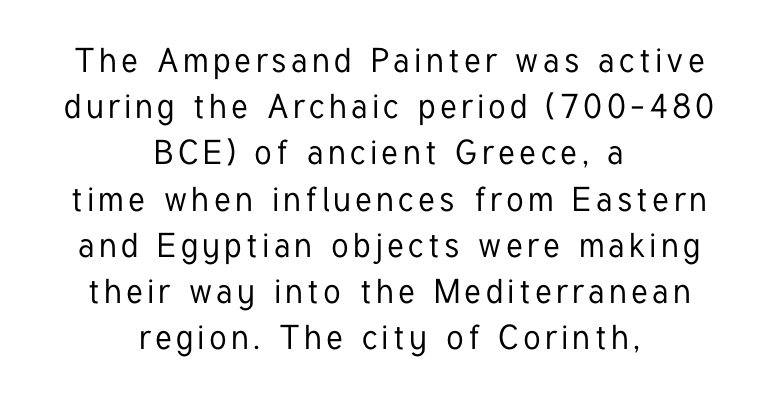
Typographically, this falls in the sans-serif category. Students, observe: this is what conventionally led text looks like. Casual observation: everything's sitting right in the middle. The type sits square on the baseline with zero lean. The space beneath each line is pristine and unruled.
